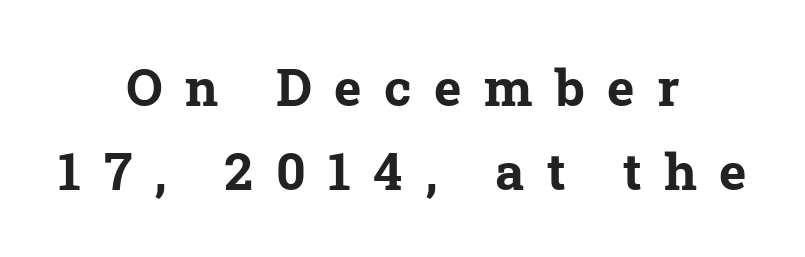
In terms of letterform style, serifs are clearly present. Any mark beneath the type? The region is blank. Spacing verdict: proportional, widths tailored to each character. Loose tracking; the words dissolve into strings of separated letters. Heavy-handed strokes throughout: this text is bold.
